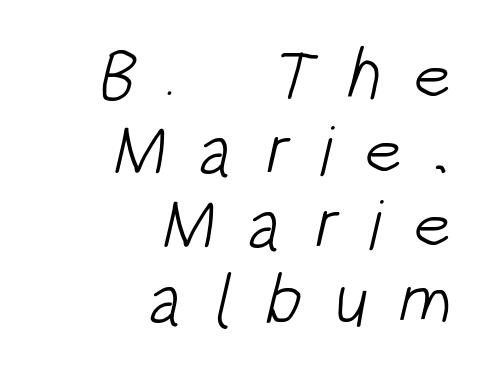
{"serif": "no", "bold": "no", "weight": "light", "width": "condensed", "stroke_contrast": "low", "x_height": "large", "monospaced": "no", "underline": "no", "align": "right", "line_spacing": "tight", "line_spacing_ratio": 1.05, "letter_spacing": "wide", "letter_spacing_em": 0.44, "glyph_px": 71}
